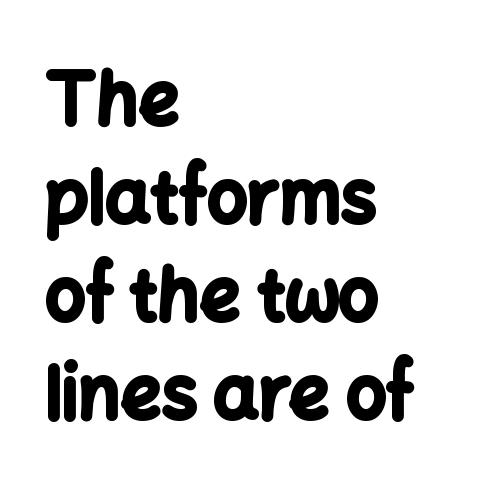
{"serif": "no", "italic": "no", "bold": "yes", "weight": "bold", "width": "normal", "stroke_contrast": "low", "x_height": "medium", "monospaced": "no", "underline": "no", "align": "left", "line_spacing": "normal", "line_spacing_ratio": 1.38, "letter_spacing": "normal", "letter_spacing_em": 0.0, "glyph_px": 71}
